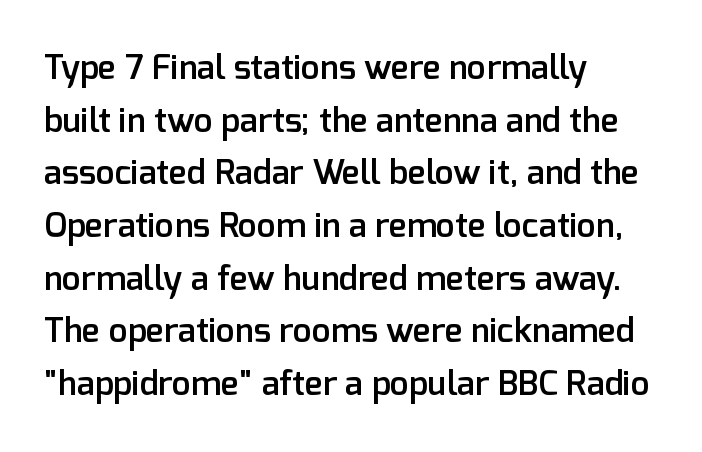
Varying glyph widths throughout — classic text-font behaviour. The glyphs in this specimen are sans serif. Designer's note — italics off, roman on. Typographic density is moderately raised because the face is semibold.
